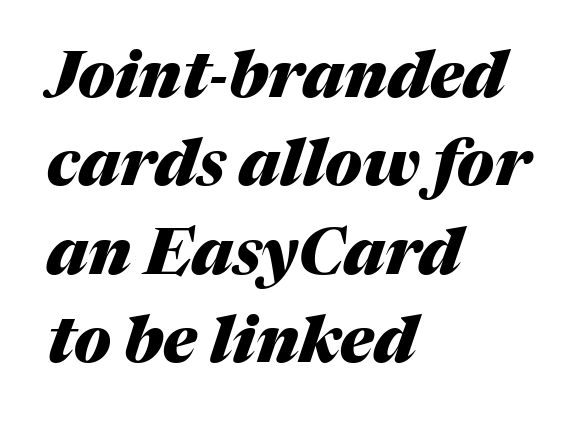
Q: Is the text bold? A: Yes.
Q: Is the text italic (slanted)? A: Yes, it leans right by about 17 degrees.
Q: Is the text underlined? A: No.
Q: How is the paragraph aligned? A: Left-aligned.
Q: Is the spacing between letters normal or unusually wide? A: Normal.
Q: Is the spacing between lines tight, normal or loose? A: Normal.
Q: Width (condensed, normal, or wide)? A: Normal.
Q: Stroke contrast? A: Medium.
Q: x-height? A: Medium.
Q: Monospaced? A: No.
